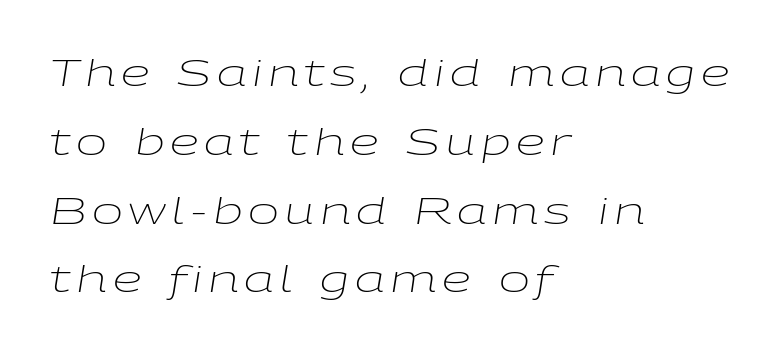
The string is rendered with underlining switched off. Is this a fixed-width face? No — the glyphs have proportional, varying widths. Each stroke keeps to a modest, everyday thickness or less. There's an unmistakable incline to the writing here.
